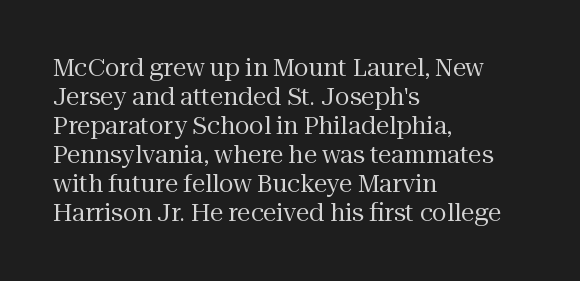
{"italic": "no", "bold": "no", "underline": "no", "align": "left", "line_spacing_ratio": 1.21, "letter_spacing": "normal", "letter_spacing_em": 0.0, "glyph_px": 24}
